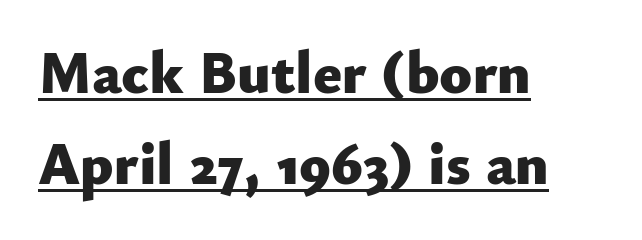
{"serif": "no", "italic": "no", "bold": "yes", "weight": "heavy", "width": "normal", "stroke_contrast": "low", "x_height": "small", "monospaced": "no", "underline": "yes", "align": "left", "line_spacing": "normal", "line_spacing_ratio": 1.51, "letter_spacing": "normal", "letter_spacing_em": 0.0, "glyph_px": 60}
